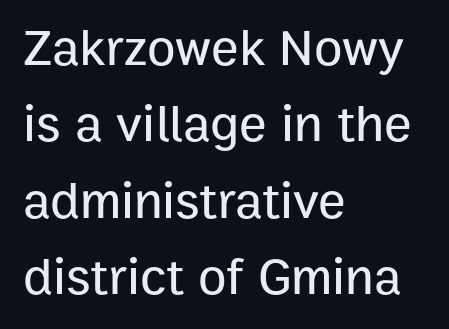
{"serif": "no", "italic": "no", "width": "normal", "stroke_contrast": "low", "x_height": "medium", "monospaced": "no", "underline": "no", "align": "left", "line_spacing": "normal", "line_spacing_ratio": 1.47, "letter_spacing": "normal", "letter_spacing_em": 0.0, "glyph_px": 52}
